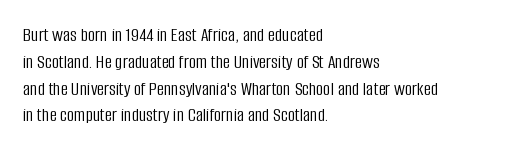
Unlike italic type, these characters show no tilt at all. Honestly, there is no underline to notice here at all. The ragged edge is on the right, which tells us the setting is flush left. Tracking here is standard; glyphs follow each other at the usual distance.
